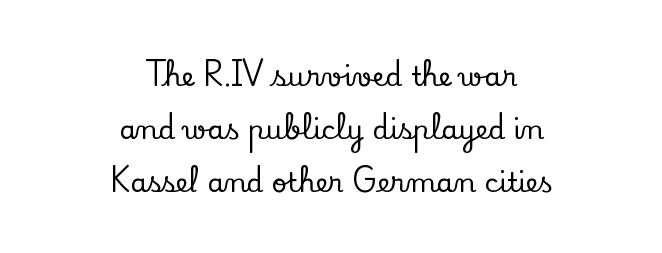
Q: Is the text italic (slanted)? A: No, it is upright.
Q: Is the text underlined? A: No.
Q: How is the paragraph aligned? A: Centered.
Q: Is the spacing between letters normal or unusually wide? A: Normal.
Q: Is the spacing between lines tight, normal or loose? A: Loose.
